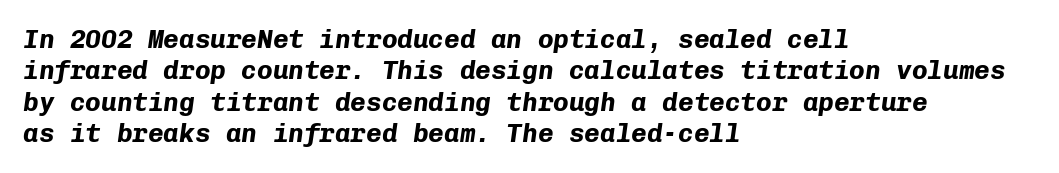
{"italic": "yes", "lean": "right", "slant_degrees": 8, "bold": "yes", "underline": "no", "align": "left", "line_spacing_ratio": 1.21, "letter_spacing": "normal", "letter_spacing_em": 0.0, "glyph_px": 26}
